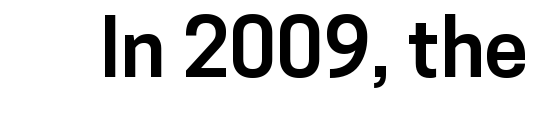
{"serif": "no", "italic": "no", "bold": "yes", "weight": "bold", "width": "normal", "stroke_contrast": "low", "x_height": "medium", "monospaced": "no", "underline": "no", "letter_spacing": "normal", "letter_spacing_em": 0.0, "glyph_px": 79}
